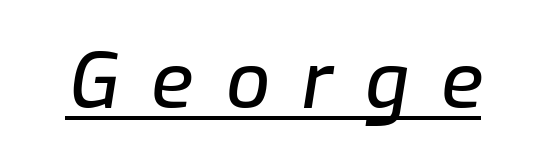
Q: Is the text italic (slanted)? A: Yes, it leans right by about 9 degrees.
Q: Is the text underlined? A: Yes.
Q: Is the spacing between letters normal or unusually wide? A: Unusually wide.
Q: Width (condensed, normal, or wide)? A: Normal.
Q: Stroke contrast? A: Low.
Q: x-height? A: Medium.
Q: Monospaced? A: No.
